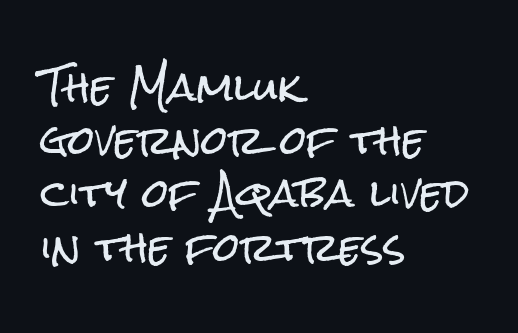
The image shows 38 px condensed sans-serif type, upright; set left-aligned, normal line spacing (1.4x), normal letter spacing, not underlined; low stroke contrast and a medium x-height.
